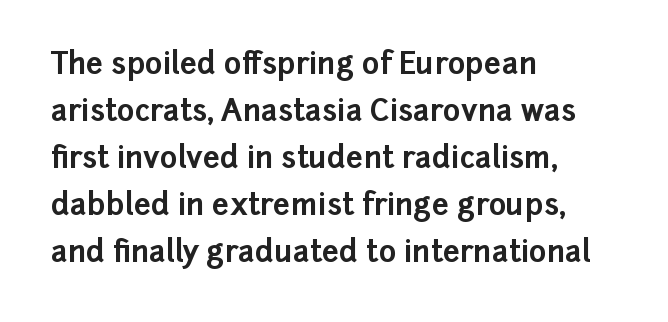
The image shows 30 px bold sans-serif type, upright; set left-aligned, normal line spacing (1.57x), normal letter spacing, not underlined; low stroke contrast and a medium x-height.
